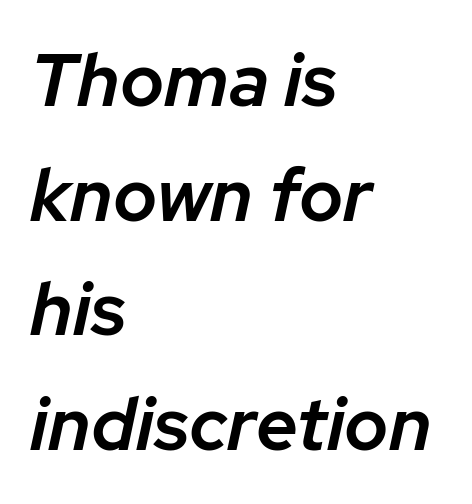
{"italic": "yes", "lean": "right", "slant_degrees": 12, "bold": "semi", "weight": "semibold", "width": "normal", "stroke_contrast": "low", "x_height": "medium", "monospaced": "no", "underline": "no", "align": "left", "line_spacing": "normal", "line_spacing_ratio": 1.55, "letter_spacing": "normal", "letter_spacing_em": 0.0, "glyph_px": 74}
